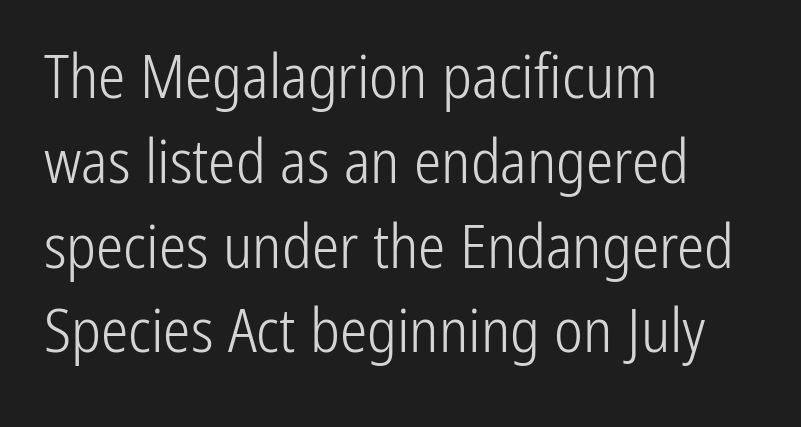
{"serif": "no", "italic": "no", "bold": "no", "weight": "light", "width": "condensed", "stroke_contrast": "low", "x_height": "medium", "monospaced": "no", "underline": "no", "align": "left", "line_spacing": "normal", "line_spacing_ratio": 1.39, "letter_spacing": "normal", "letter_spacing_em": 0.0, "glyph_px": 61}
